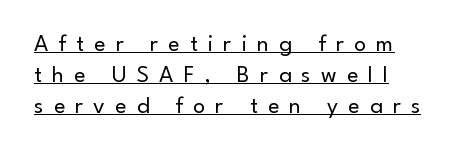
{"italic": "no", "bold": "no", "underline": "yes", "align": "left", "line_spacing": "normal", "line_spacing_ratio": 1.3, "letter_spacing": "wide", "letter_spacing_em": 0.42, "glyph_px": 24}
